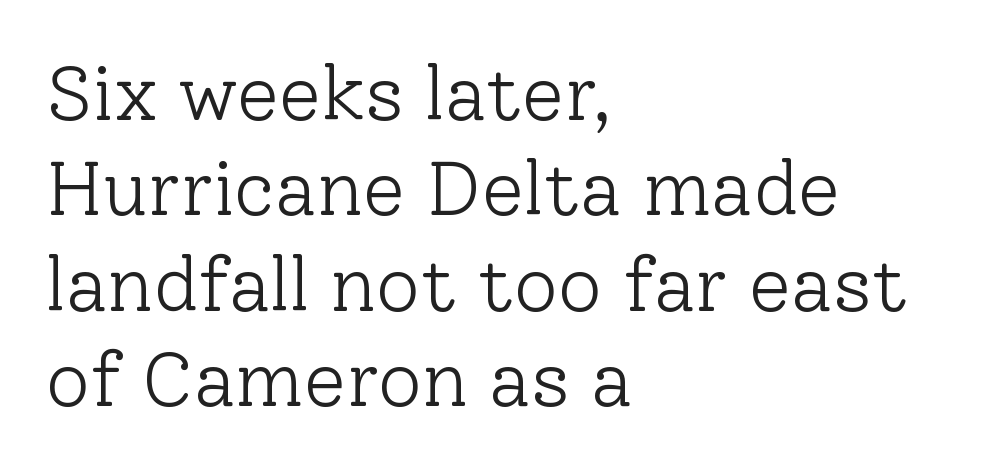
The image shows 77 px light serif type, upright; set left-aligned, line spacing 1.24x, normal letter spacing, not underlined; low stroke contrast and a medium x-height.
